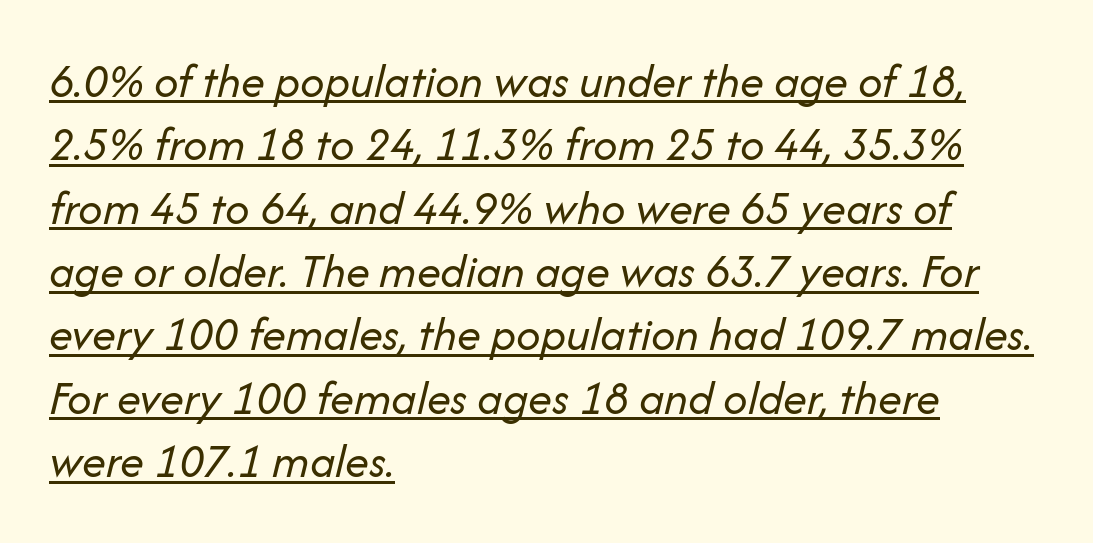
Q: Is the text bold? A: No.
Q: Is the text italic (slanted)? A: Yes, it leans right by about 14 degrees.
Q: Is the text underlined? A: Yes.
Q: How is the paragraph aligned? A: Left-aligned.
Q: Is the spacing between letters normal or unusually wide? A: Normal.
Q: Is the spacing between lines tight, normal or loose? A: Normal.
Q: Width (condensed, normal, or wide)? A: Normal.
Q: Stroke contrast? A: Low.
Q: x-height? A: Medium.
Q: Monospaced? A: No.
